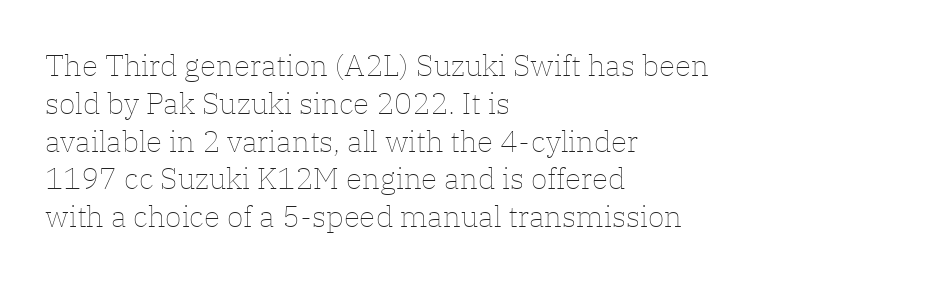
{"italic": "no", "bold": "no", "weight": "thin", "width": "normal", "stroke_contrast": "low", "x_height": "medium", "monospaced": "no", "underline": "no", "align": "left", "line_spacing": "normal", "line_spacing_ratio": 1.26, "letter_spacing": "normal", "letter_spacing_em": 0.0, "glyph_px": 30}
